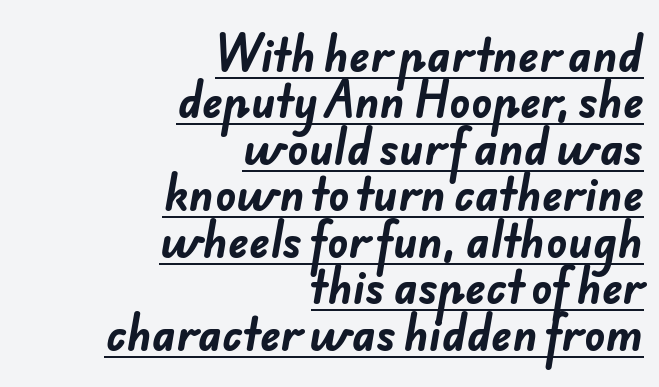
The image shows 43 px bold sans-serif type; set right-aligned, tight line spacing (1.08x), normal letter spacing, underlined; low stroke contrast and a small x-height.
